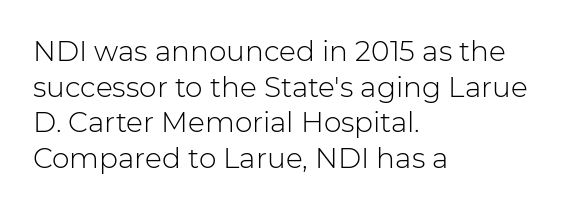
{"serif": "no", "italic": "no", "bold": "no", "weight": "light", "width": "normal", "stroke_contrast": "low", "x_height": "medium", "monospaced": "no", "underline": "no", "align": "left", "line_spacing": "normal", "line_spacing_ratio": 1.27, "letter_spacing": "normal", "letter_spacing_em": 0.0, "glyph_px": 28}
